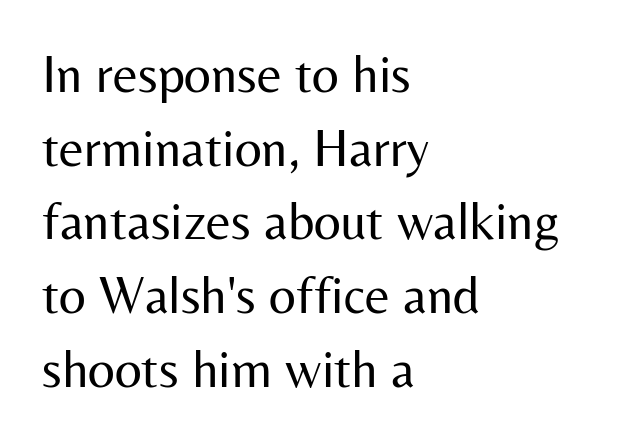
The image shows 53 px regular-weight sans-serif type, upright; set left-aligned, normal line spacing (1.39x), normal letter spacing, not underlined; medium stroke contrast and a medium x-height.
